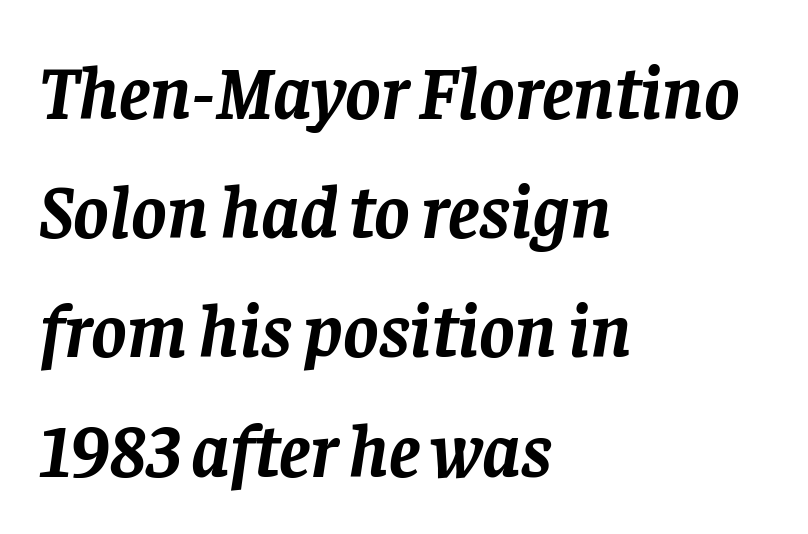
Q: Is the text bold? A: Yes.
Q: Is the text italic (slanted)? A: Yes, it leans right by about 8 degrees.
Q: Is the typeface a serif or a sans-serif typeface? A: Serif.
Q: Is the text underlined? A: No.
Q: How is the paragraph aligned? A: Left-aligned.
Q: Is the spacing between letters normal or unusually wide? A: Normal.
Q: Is the spacing between lines tight, normal or loose? A: Normal.
Q: Width (condensed, normal, or wide)? A: Normal.
Q: Stroke contrast? A: Low.
Q: x-height? A: Large.
Q: Monospaced? A: No.
